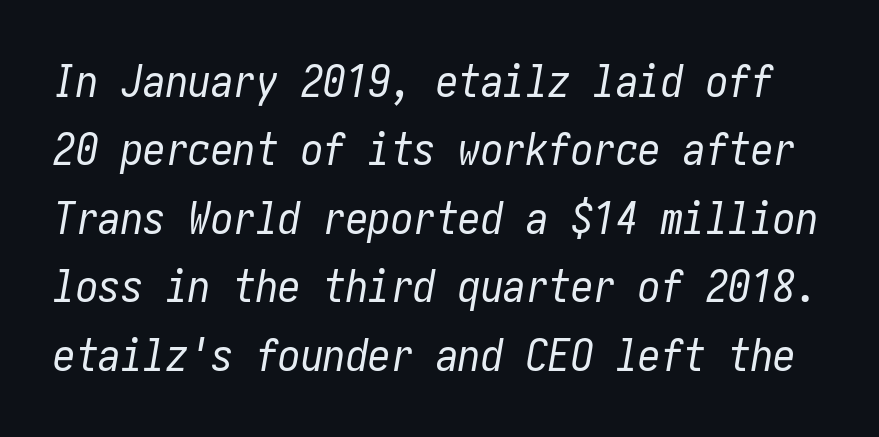
Q: Is the text bold? A: No.
Q: Is the text italic (slanted)? A: Yes, it leans right by about 10 degrees.
Q: Is the text underlined? A: No.
Q: Is the spacing between letters normal or unusually wide? A: Normal.
Q: Is the spacing between lines tight, normal or loose? A: Normal.
Q: Width (condensed, normal, or wide)? A: Condensed.
Q: Stroke contrast? A: Low.
Q: x-height? A: Medium.
